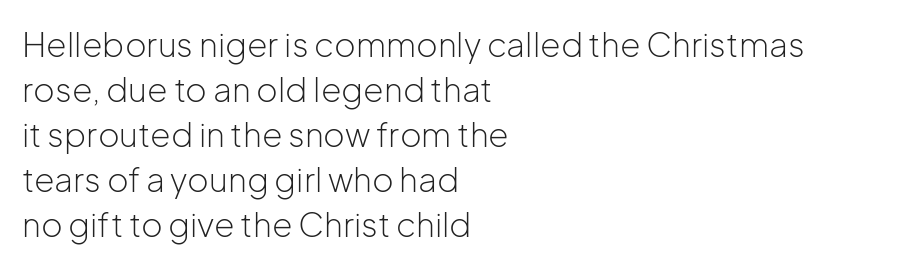
Quick note: underline off. Posture: straight, roman, zero tilt. You could call the tracking neutral — neither tight nor loose. The strokes carry an ordinary text weight at most.
